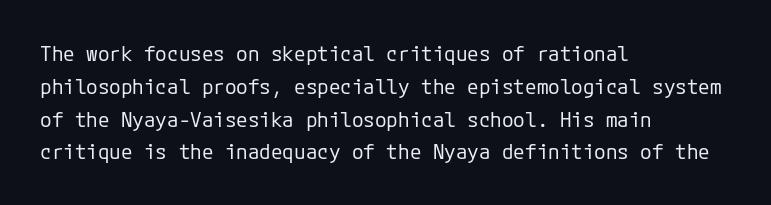
Upright lettering throughout. The rows are spaced the way most documents space them. These lines stack with their left ends in a neat column. The space beneath each line is pristine and unruled. This sample uses plain, unmodified letter spacing. Stem width sits at or under what a default text font uses.
